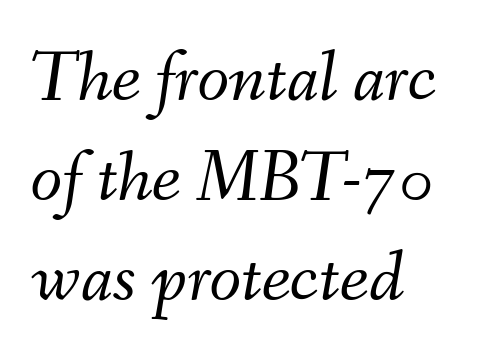
The image shows 73 px light type, italic (leaning right); set left-aligned, normal line spacing (1.37x), normal letter spacing, not underlined; medium stroke contrast and a small x-height.
